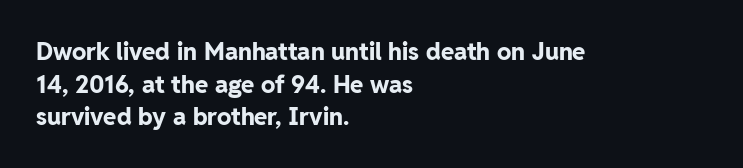
Q: Is the text bold? A: Yes.
Q: Is the text italic (slanted)? A: No, it is upright.
Q: Is the text underlined? A: No.
Q: How is the paragraph aligned? A: Left-aligned.
Q: Is the spacing between letters normal or unusually wide? A: Normal.
Q: Is the spacing between lines tight, normal or loose? A: Normal.
